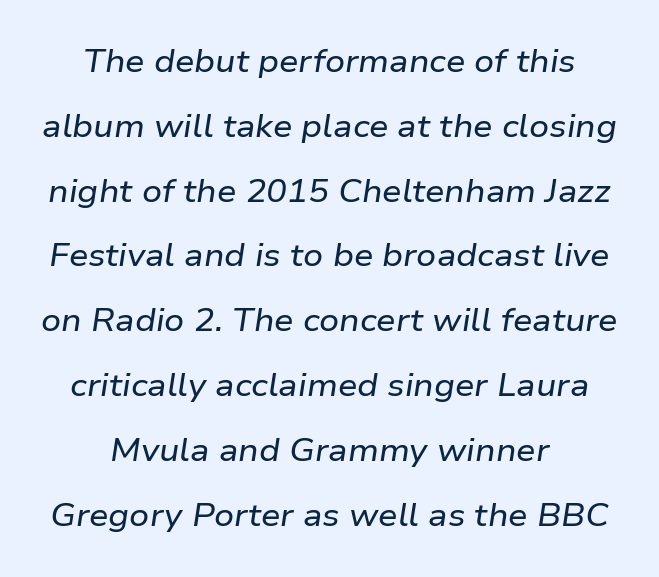
Q: Is the text italic (slanted)? A: Yes, it leans right by about 9 degrees.
Q: Is the text underlined? A: No.
Q: Is the spacing between letters normal or unusually wide? A: Normal.
Q: Is the spacing between lines tight, normal or loose? A: Loose.
Q: Width (condensed, normal, or wide)? A: Wide.
Q: Stroke contrast? A: Low.
Q: x-height? A: Medium.
Q: Monospaced? A: No.
